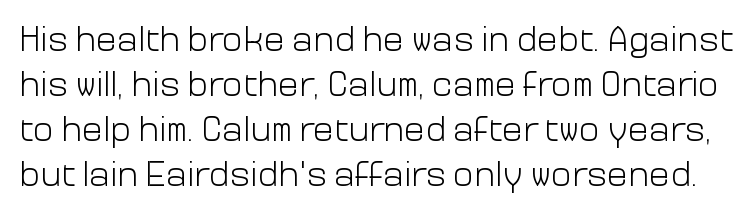
{"serif": "no", "italic": "no", "bold": "no", "weight": "light", "width": "normal", "stroke_contrast": "low", "x_height": "medium", "monospaced": "no", "underline": "no", "line_spacing": "normal", "line_spacing_ratio": 1.29, "letter_spacing": "normal", "letter_spacing_em": 0.0, "glyph_px": 35}
